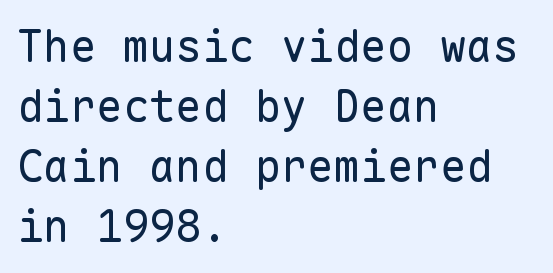
{"serif": "no", "italic": "no", "bold": "no", "weight": "regular", "width": "normal", "stroke_contrast": "low", "x_height": "medium", "monospaced": "yes", "underline": "no", "align": "left", "line_spacing": "normal", "line_spacing_ratio": 1.36, "letter_spacing": "normal", "letter_spacing_em": 0.0, "glyph_px": 44}
